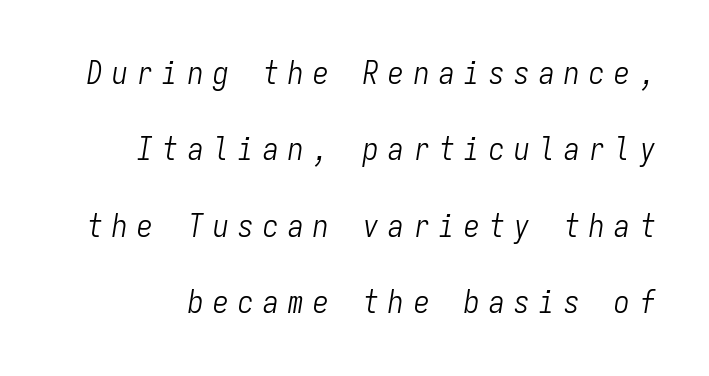
{"italic": "yes", "lean": "right", "slant_degrees": 9, "bold": "no", "weight": "light", "width": "condensed", "stroke_contrast": "low", "x_height": "medium", "monospaced": "yes", "underline": "no", "line_spacing": "loose", "line_spacing_ratio": 2.46, "letter_spacing": "wide", "letter_spacing_em": 0.31, "glyph_px": 31}
